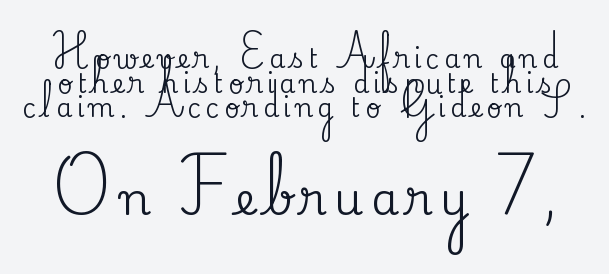
Q: Is the text italic (slanted)? A: No, it is upright.
Q: Is the typeface a serif or a sans-serif typeface? A: Serif.
Q: Is the text underlined? A: No.
Q: Is the spacing between lines tight, normal or loose? A: Tight.
Q: Which block of text is set in a larger size, the first (top) or the second (bottom)? A: The second (bottom) one.
Q: Width (condensed, normal, or wide)? A: Normal.
Q: Stroke contrast? A: Medium.
Q: x-height? A: Small.
Q: Monospaced? A: No.
